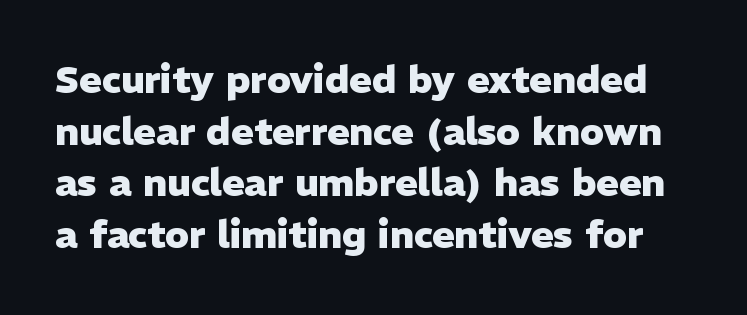
{"serif": "no", "italic": "no", "bold": "yes", "weight": "heavy", "width": "normal", "stroke_contrast": "low", "x_height": "medium", "monospaced": "no", "underline": "no", "line_spacing": "normal", "line_spacing_ratio": 1.36, "letter_spacing": "normal", "letter_spacing_em": 0.0, "glyph_px": 38}
